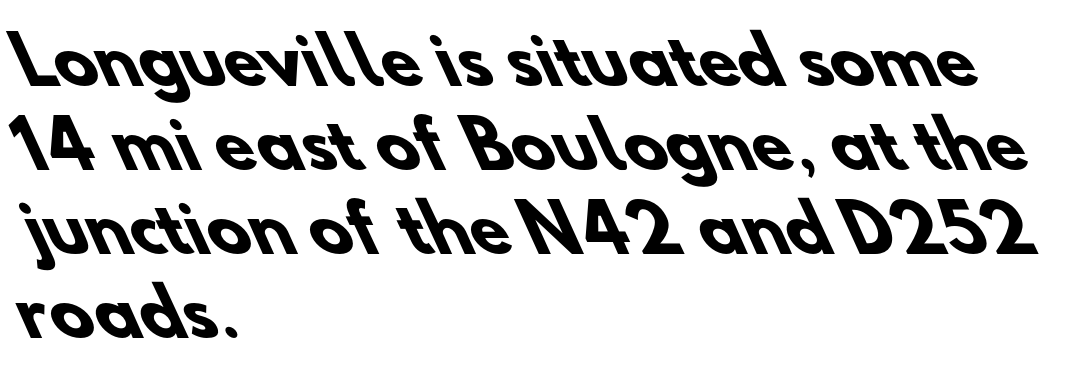
Q: Is the text bold? A: Yes.
Q: Is the typeface a serif or a sans-serif typeface? A: Sans-serif.
Q: Is the text underlined? A: No.
Q: How is the paragraph aligned? A: Left-aligned.
Q: Is the spacing between letters normal or unusually wide? A: Normal.
Q: Is the spacing between lines tight, normal or loose? A: Normal.
Q: Width (condensed, normal, or wide)? A: Normal.
Q: Stroke contrast? A: Low.
Q: x-height? A: Small.
Q: Monospaced? A: No.
